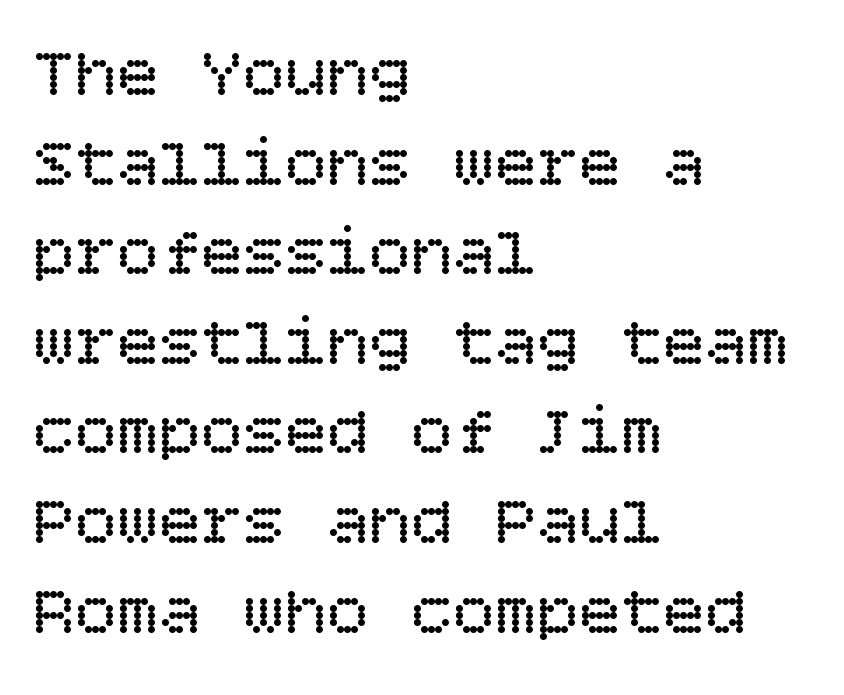
The paragraph shown leans on its left margin. Every character sits straight up, as roman type does. The letterforms sit shoulder to shoulder at normal distance. Unbolded letterforms with no extra heft. The leading is moderate, giving the passage an even texture.
